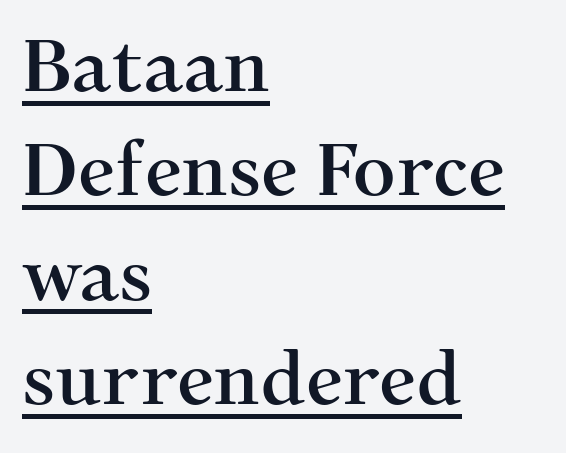
{"serif": "yes", "italic": "no", "width": "normal", "stroke_contrast": "medium", "x_height": "medium", "monospaced": "no", "underline": "yes", "align": "left", "line_spacing": "normal", "line_spacing_ratio": 1.41, "letter_spacing": "normal", "letter_spacing_em": 0.0, "glyph_px": 74}
